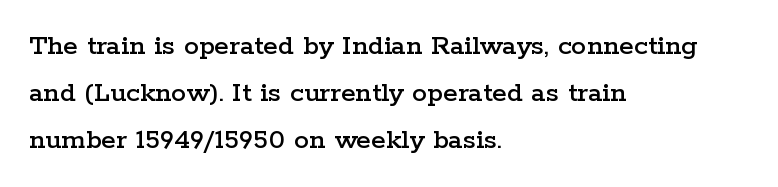
The image shows 30 px wide serif type, upright; set left-aligned, normal line spacing (1.56x), normal letter spacing, not underlined; low stroke contrast and a medium x-height.
